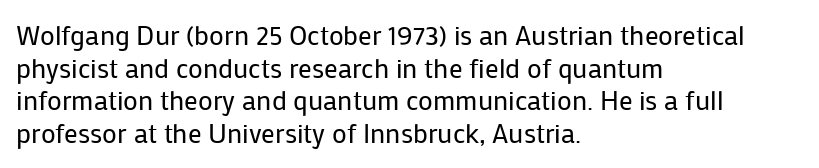
{"italic": "no", "bold": "no", "underline": "no", "align": "left", "line_spacing_ratio": 1.21, "letter_spacing": "normal", "letter_spacing_em": 0.0, "glyph_px": 27}
